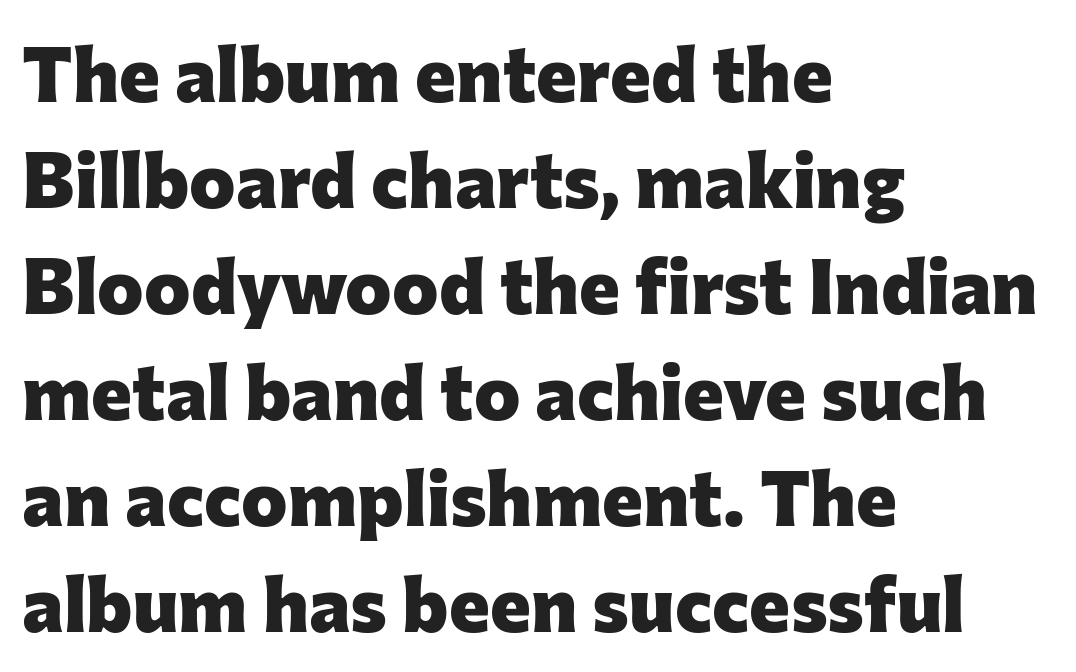
{"serif": "no", "italic": "no", "bold": "yes", "weight": "heavy", "width": "normal", "stroke_contrast": "low", "x_height": "medium", "monospaced": "no", "underline": "no", "align": "left", "line_spacing": "normal", "line_spacing_ratio": 1.36, "letter_spacing": "normal", "letter_spacing_em": 0.0, "glyph_px": 78}
